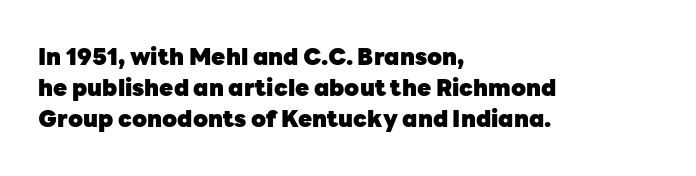
{"italic": "no", "bold": "yes", "underline": "no", "align": "left", "line_spacing": "normal", "line_spacing_ratio": 1.34, "letter_spacing": "normal", "letter_spacing_em": 0.0, "glyph_px": 23}
